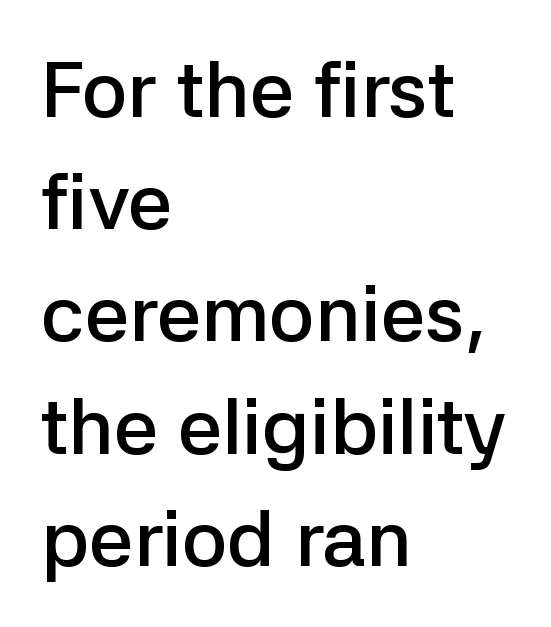
Beneath every word, the page is bare. The passage shown is typed in a proportional face where columns would drift. Nothing unusual about the tracking: characters are spaced as the font intends. Classification — sans serif. Typographic density is moderately raised because the face is semibold. Compared with typical paragraphs, the rows here are spaced about the same.
